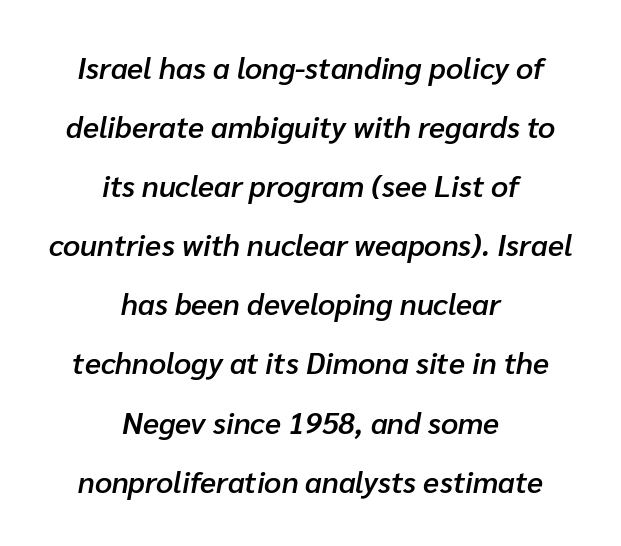
Q: Is the text bold? A: Semi-bold.
Q: Is the text italic (slanted)? A: Yes, it leans right by about 10 degrees.
Q: Is the text underlined? A: No.
Q: How is the paragraph aligned? A: Centered.
Q: Is the spacing between letters normal or unusually wide? A: Normal.
Q: Is the spacing between lines tight, normal or loose? A: Loose.
Q: Width (condensed, normal, or wide)? A: Normal.
Q: Stroke contrast? A: Low.
Q: x-height? A: Medium.
Q: Monospaced? A: No.
